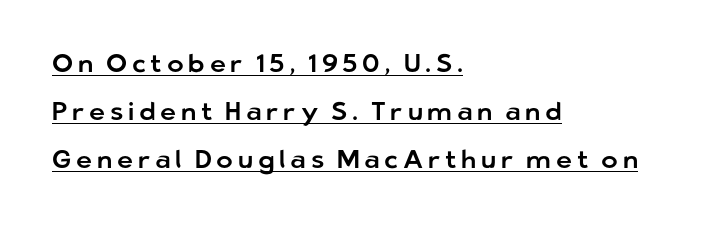
Leading is clearly above the norm, producing a sparse column. The axis of the letterforms is exactly vertical. The text block is weighted toward the left margin, trailing off unevenly rightward. Beneath each row of characters lies a ruled line.
